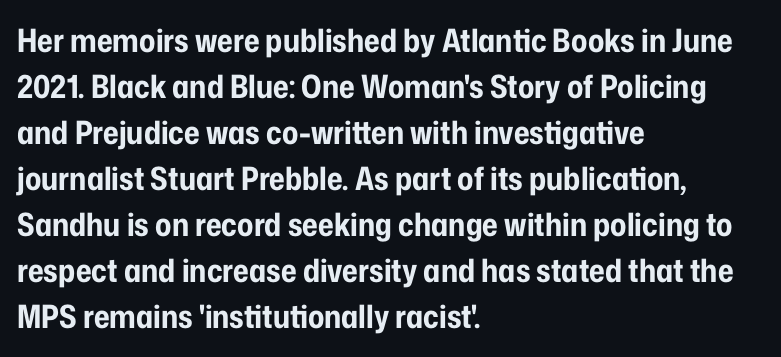
Q: Is the text bold? A: Yes.
Q: Is the text italic (slanted)? A: No, it is upright.
Q: Is the typeface a serif or a sans-serif typeface? A: Sans-serif.
Q: Is the text underlined? A: No.
Q: How is the paragraph aligned? A: Left-aligned.
Q: Is the spacing between letters normal or unusually wide? A: Normal.
Q: Is the spacing between lines tight, normal or loose? A: Normal.
Q: Width (condensed, normal, or wide)? A: Condensed.
Q: Stroke contrast? A: Low.
Q: x-height? A: Medium.
Q: Monospaced? A: No.
